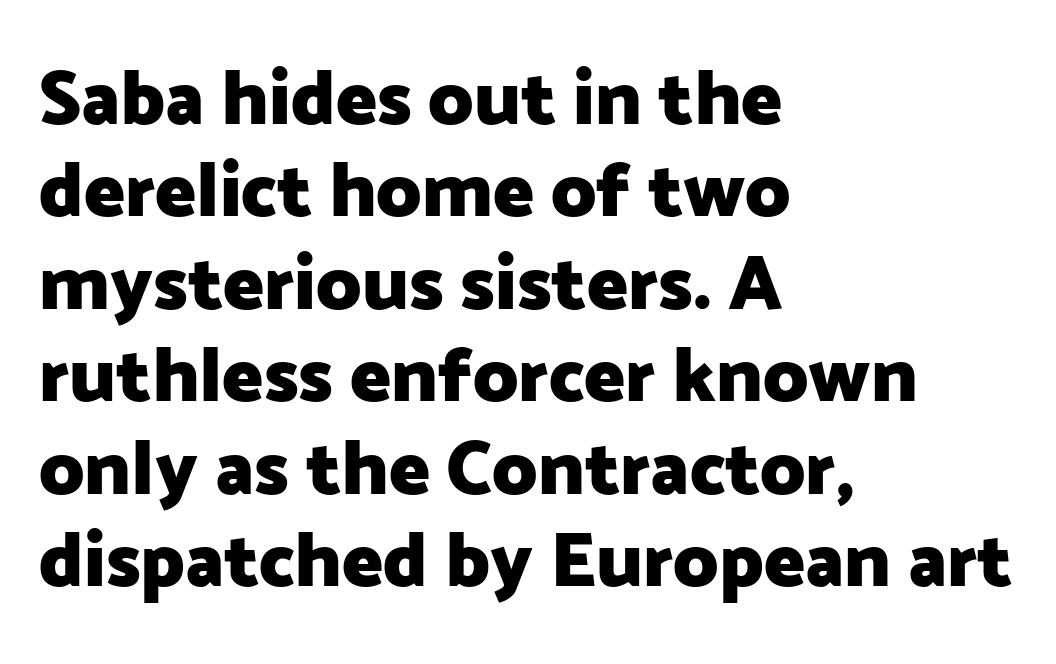
The image shows 77 px heavy sans-serif type, upright; set left-aligned, line spacing 1.2x, normal letter spacing, not underlined; low stroke contrast and a medium x-height.
